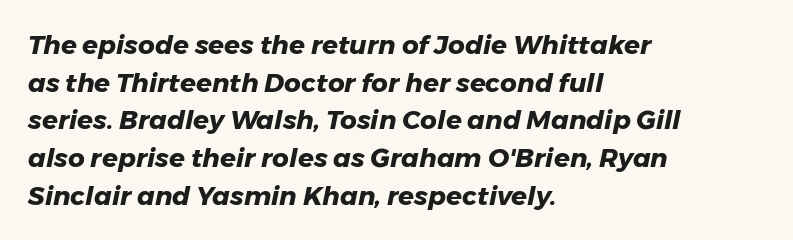
{"italic": "yes", "lean": "right", "slant_degrees": 11, "bold": "yes", "underline": "no", "align": "left", "line_spacing": "normal", "line_spacing_ratio": 1.45, "letter_spacing": "normal", "letter_spacing_em": 0.0, "glyph_px": 26}
